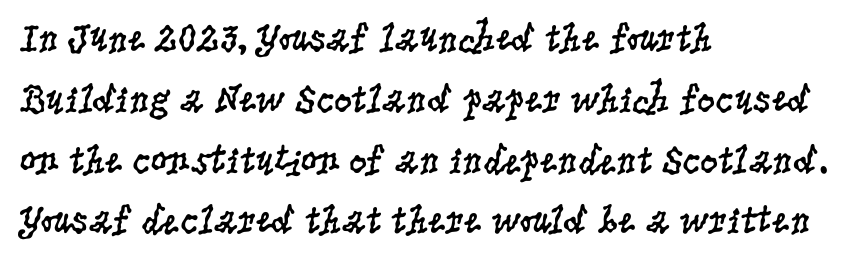
You could not count columns in this text — the font is proportionally spaced. A typesetter would call this leading conventional body-copy spacing. This rendering leaves character spacing at its baseline value. All the whitespace from short lines collects on the right. Vertical stems look standard width or narrower in stroke.
